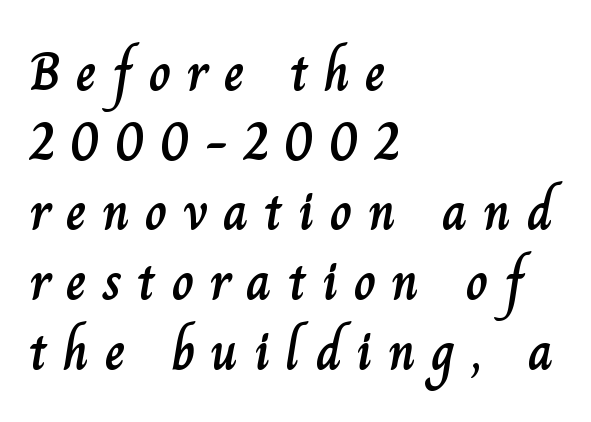
{"width": "normal", "stroke_contrast": "low", "x_height": "small", "monospaced": "no", "underline": "no", "align": "left", "line_spacing": "normal", "line_spacing_ratio": 1.29, "letter_spacing": "wide", "letter_spacing_em": 0.29, "glyph_px": 54}
